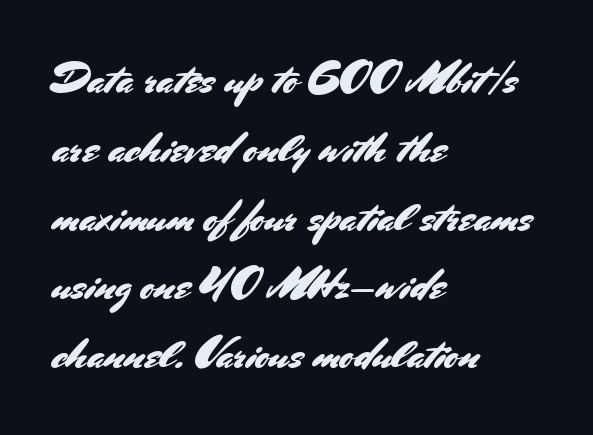
Line starts are locked; line ends wander. The face used here is a sans, in the tradition of grotesques and geometrics. Vertically, the passage feels balanced, rows spaced as you'd expect. The baseline area is clear.
